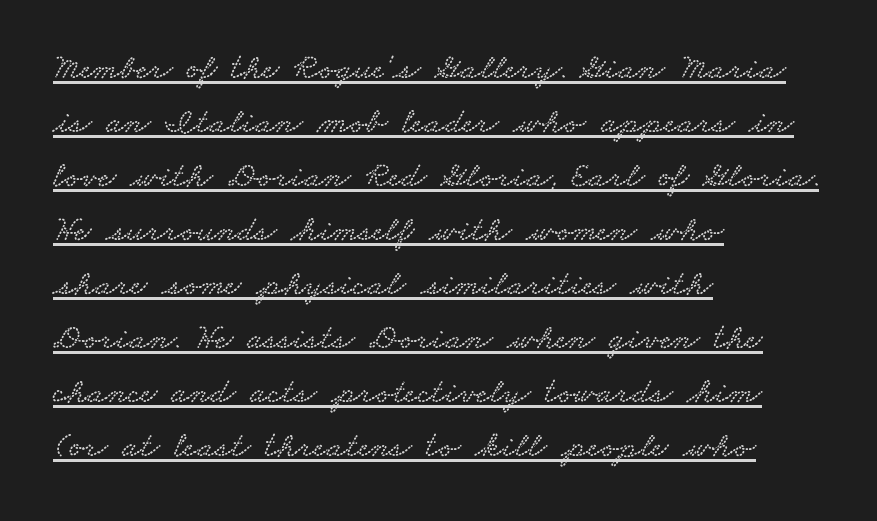
The glyphs in this specimen are seriffed. One-word summary of the alignment: left. Successive baselines arrive at the customary interval. Notice how a bar underscores the lettering throughout.
